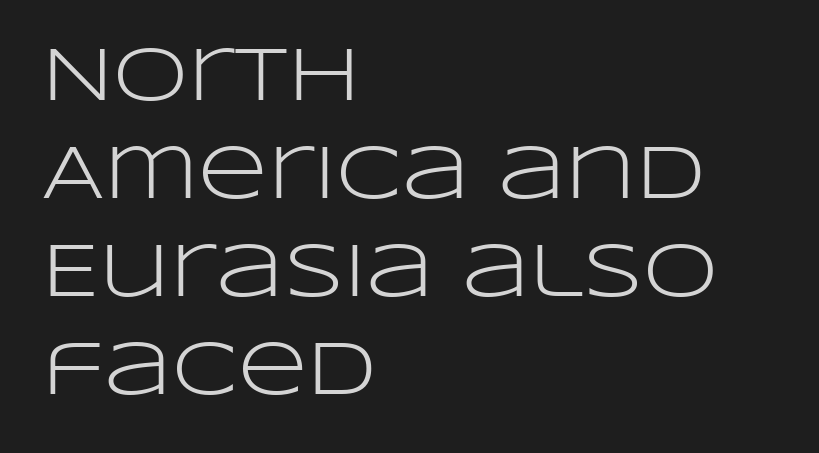
{"serif": "no", "italic": "no", "bold": "no", "weight": "light", "width": "wide", "stroke_contrast": "low", "x_height": "large", "monospaced": "no", "underline": "no", "align": "left", "line_spacing": "normal", "line_spacing_ratio": 1.29, "letter_spacing": "normal", "letter_spacing_em": 0.0, "glyph_px": 76}
